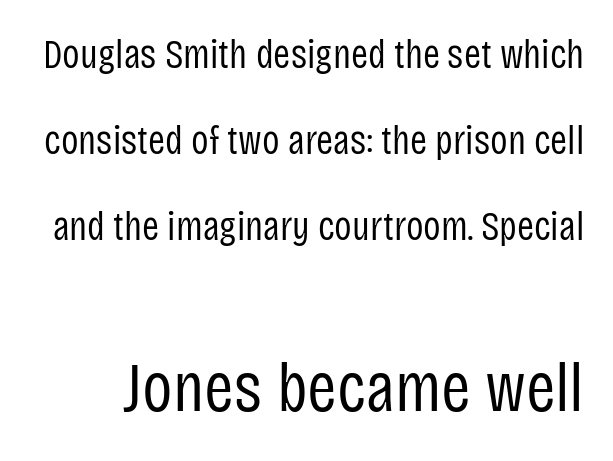
{"serif": "no", "italic": "no", "bold": "no", "weight": "regular", "width": "condensed", "stroke_contrast": "low", "x_height": "large", "monospaced": "no", "underline": "no", "line_spacing": "loose", "line_spacing_ratio": 2.1, "letter_spacing": "normal", "letter_spacing_em": 0.0, "larger_block": "second", "size_ratio": 1.73, "glyph_px": 71}
